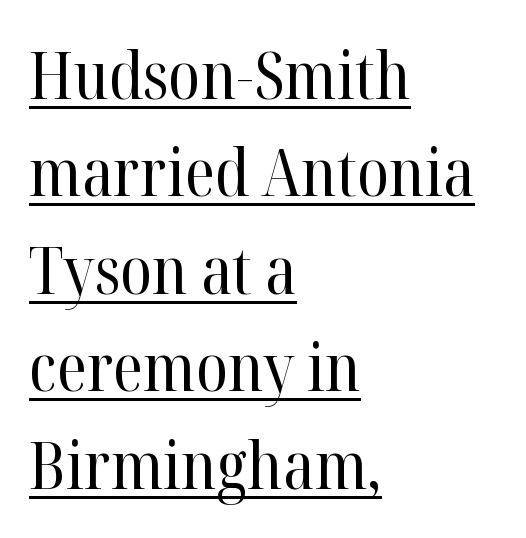
{"serif": "yes", "italic": "no", "bold": "no", "weight": "regular", "width": "normal", "stroke_contrast": "high", "x_height": "medium", "monospaced": "no", "underline": "yes", "align": "left", "line_spacing": "normal", "line_spacing_ratio": 1.5, "letter_spacing": "normal", "letter_spacing_em": 0.0, "glyph_px": 65}
